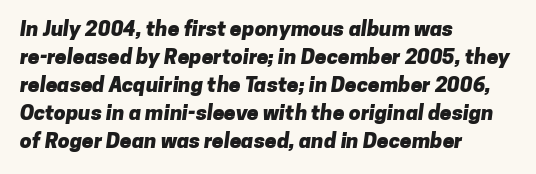
The image shows 21 px bold type; set left-aligned, normal line spacing (1.33x), normal letter spacing, not underlined.
